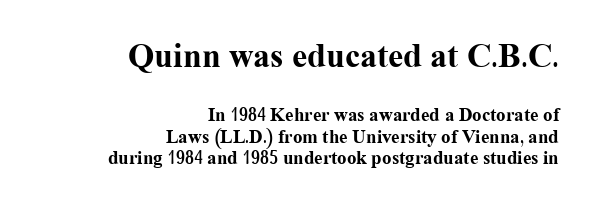
{"serif": "yes", "italic": "no", "bold": "yes", "weight": "bold", "width": "normal", "stroke_contrast": "medium", "x_height": "medium", "monospaced": "no", "underline": "no", "align": "right", "line_spacing": "tight", "line_spacing_ratio": 1.14, "letter_spacing": "normal", "letter_spacing_em": 0.0, "larger_block": "first", "size_ratio": 1.79, "glyph_px": 34}
